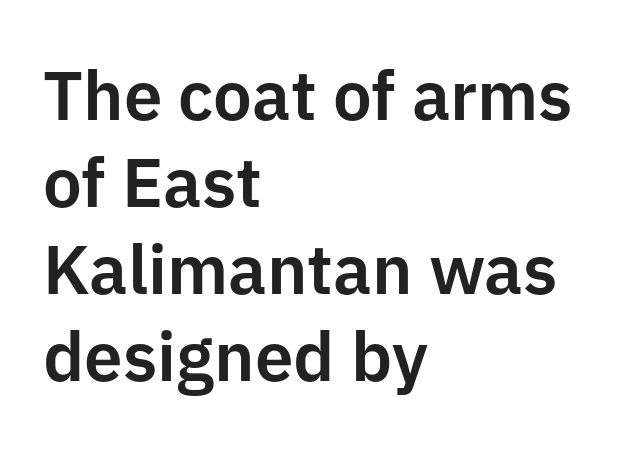
{"serif": "no", "italic": "no", "width": "normal", "stroke_contrast": "low", "x_height": "medium", "monospaced": "no", "underline": "no", "align": "left", "line_spacing": "normal", "line_spacing_ratio": 1.26, "letter_spacing": "normal", "letter_spacing_em": 0.0, "glyph_px": 69}
